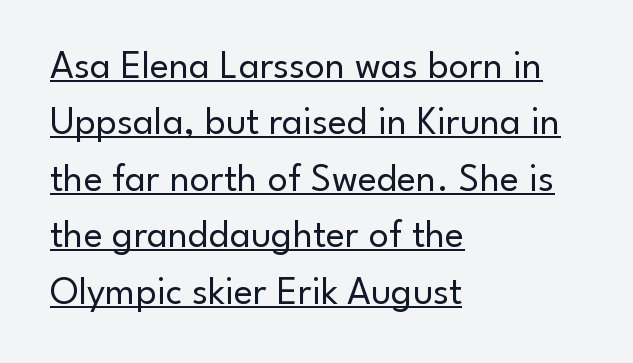
This rendering features underlined lettering. Nope, no serifs anywhere on these letters. The passage is arranged the way most books set body copy — flush left. In terms of posture, this sample is upright.
